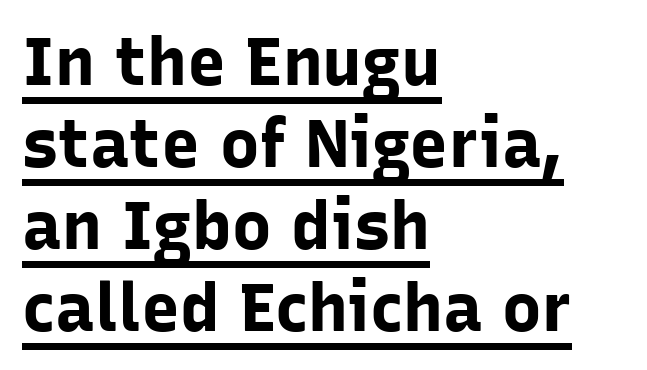
Q: Is the text bold? A: Yes.
Q: Is the text italic (slanted)? A: No, it is upright.
Q: Is the typeface a serif or a sans-serif typeface? A: Sans-serif.
Q: Is the text underlined? A: Yes.
Q: How is the paragraph aligned? A: Left-aligned.
Q: Is the spacing between letters normal or unusually wide? A: Normal.
Q: Width (condensed, normal, or wide)? A: Normal.
Q: Stroke contrast? A: Low.
Q: x-height? A: Medium.
Q: Monospaced? A: No.
